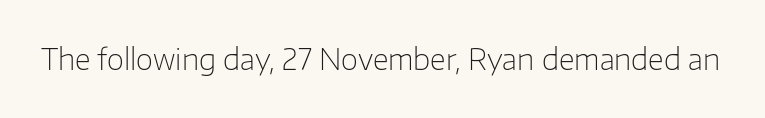
{"serif": "no", "italic": "no", "bold": "no", "weight": "light", "width": "normal", "stroke_contrast": "low", "x_height": "medium", "monospaced": "no", "underline": "no", "letter_spacing": "normal", "letter_spacing_em": 0.0, "glyph_px": 28}
